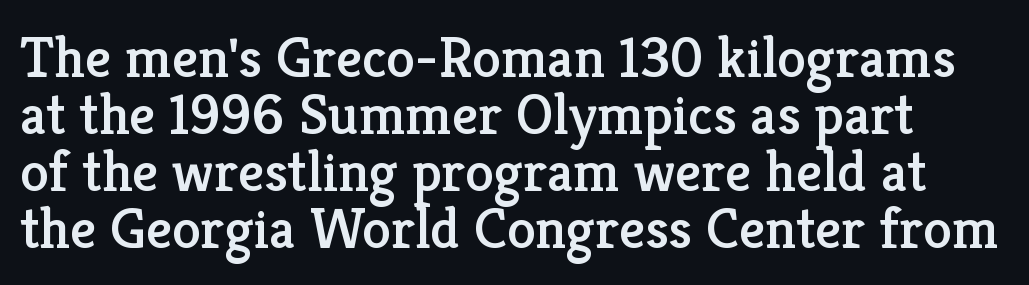
The image shows 58 px serif type, upright; set tight line spacing (0.98x), normal letter spacing, not underlined; low stroke contrast and a medium x-height.
